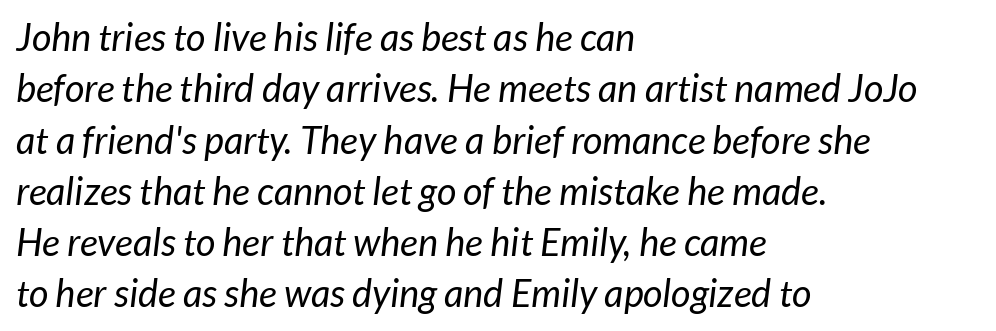
{"serif": "no", "bold": "no", "weight": "regular", "width": "normal", "stroke_contrast": "low", "x_height": "medium", "monospaced": "no", "underline": "no", "align": "left", "line_spacing": "normal", "line_spacing_ratio": 1.35, "letter_spacing": "normal", "letter_spacing_em": 0.0, "glyph_px": 38}
